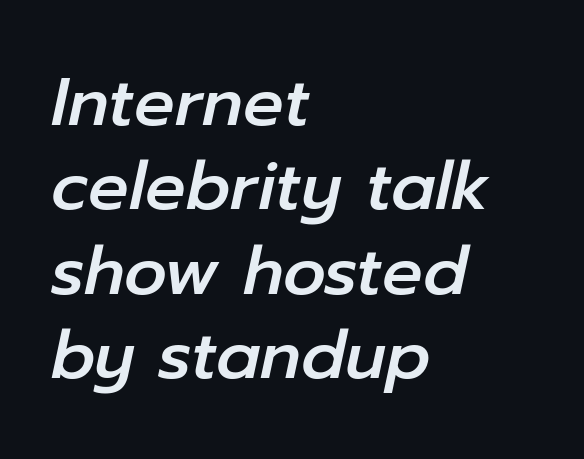
Is the type slanted? Yes — the strokes lean at a clear angle. Every row of glyphs begins at an identical x-position on the left. This sample has the flowing, uneven cadence of proportional lettering. Line spacing here is normal.
